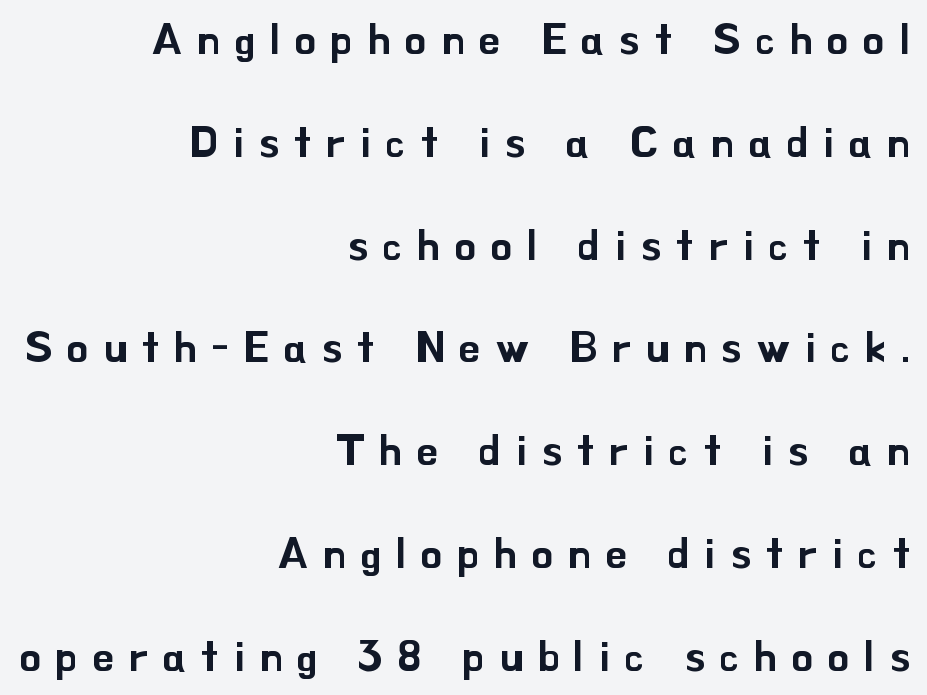
The image shows 43 px sans-serif type, upright; set right-aligned, loose line spacing (2.39x), unusually wide letter spacing (+0.35 em), not underlined; low stroke contrast and a small x-height.
